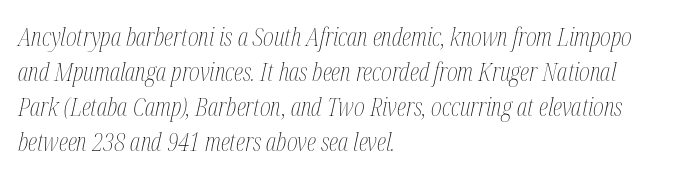
The image shows 26 px text type, italic (leaning right); set left-aligned, normal line spacing (1.34x), normal letter spacing, not underlined.
